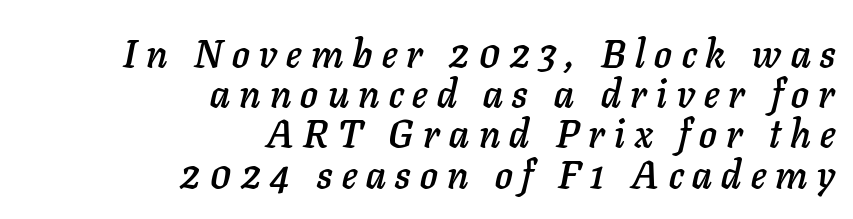
Q: Is the text italic (slanted)? A: Yes, it leans right by about 11 degrees.
Q: Is the text underlined? A: No.
Q: How is the paragraph aligned? A: Right-aligned.
Q: Is the spacing between letters normal or unusually wide? A: Unusually wide.
Q: Is the spacing between lines tight, normal or loose? A: Tight.
Q: Width (condensed, normal, or wide)? A: Normal.
Q: Stroke contrast? A: Low.
Q: x-height? A: Medium.
Q: Monospaced? A: No.
